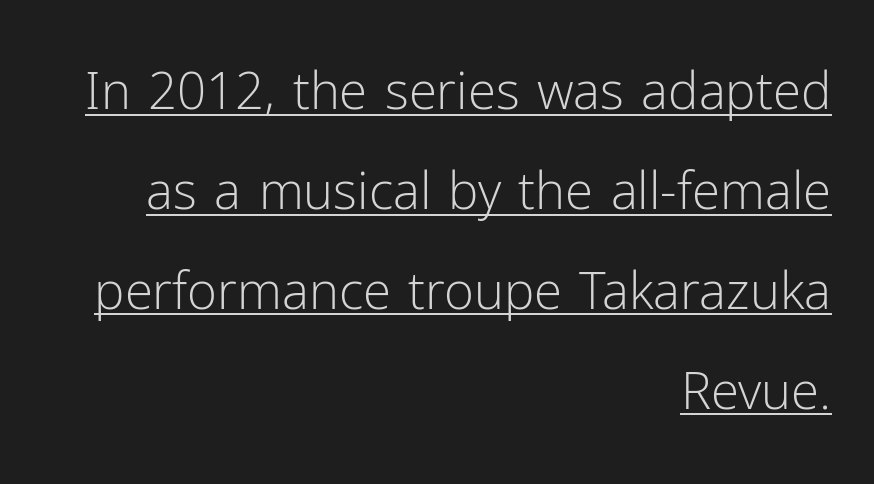
Q: Is the text bold? A: No.
Q: Is the text italic (slanted)? A: No, it is upright.
Q: Is the typeface a serif or a sans-serif typeface? A: Sans-serif.
Q: Is the text underlined? A: Yes.
Q: How is the paragraph aligned? A: Right-aligned.
Q: Is the spacing between letters normal or unusually wide? A: Normal.
Q: Is the spacing between lines tight, normal or loose? A: Loose.
Q: Width (condensed, normal, or wide)? A: Normal.
Q: Stroke contrast? A: Low.
Q: x-height? A: Medium.
Q: Monospaced? A: No.
